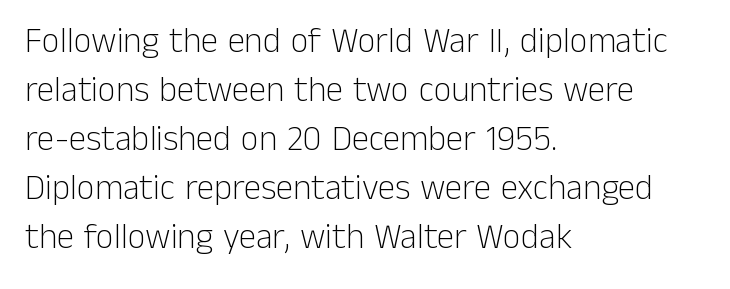
{"serif": "no", "italic": "no", "bold": "no", "weight": "light", "width": "normal", "stroke_contrast": "low", "x_height": "medium", "monospaced": "no", "underline": "no", "align": "left", "line_spacing": "normal", "line_spacing_ratio": 1.4, "letter_spacing": "normal", "letter_spacing_em": 0.0, "glyph_px": 35}
